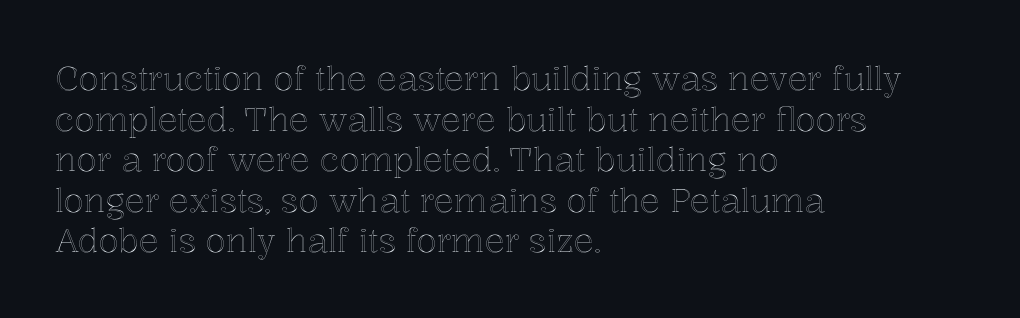
Every character sits straight up, as roman type does. If you drew a ruler down the left edge, every line would touch it. Any mark beneath the type? The region is blank. Letter spacing: default.
